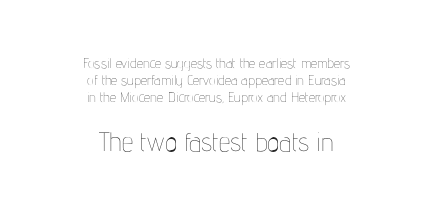
{"italic": "no", "bold": "no", "underline": "no", "align": "center", "line_spacing_ratio": 1.2, "letter_spacing": "normal", "letter_spacing_em": 0.0, "larger_block": "second", "size_ratio": 1.86, "glyph_px": 26}
